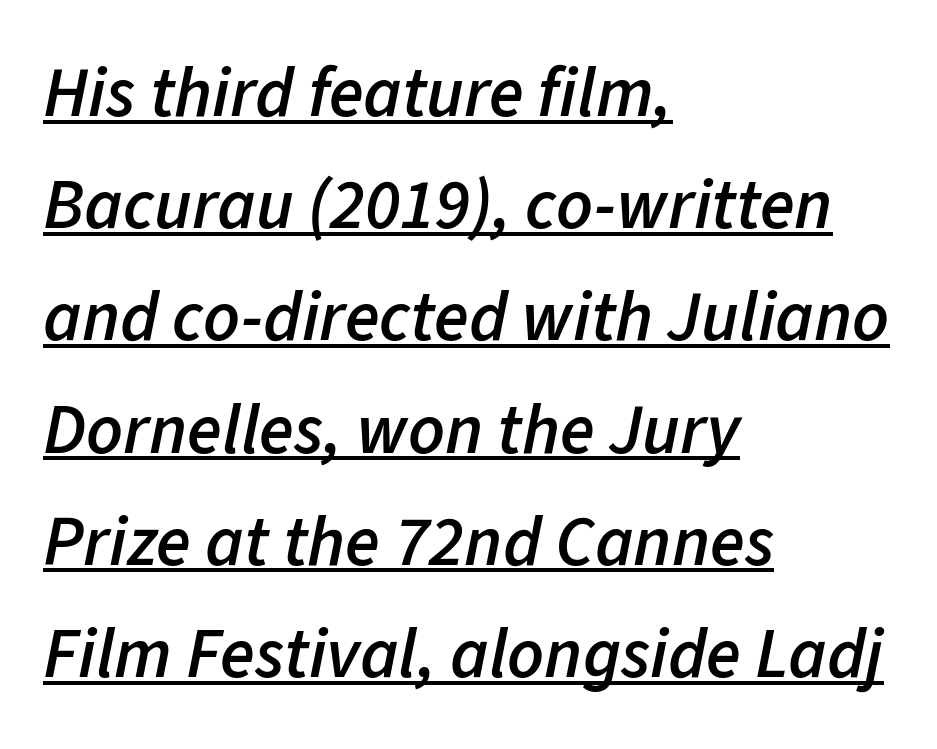
The image shows 71 px semibold type, italic (leaning right); set left-aligned, normal line spacing (1.58x), normal letter spacing, underlined; low stroke contrast and a medium x-height.
